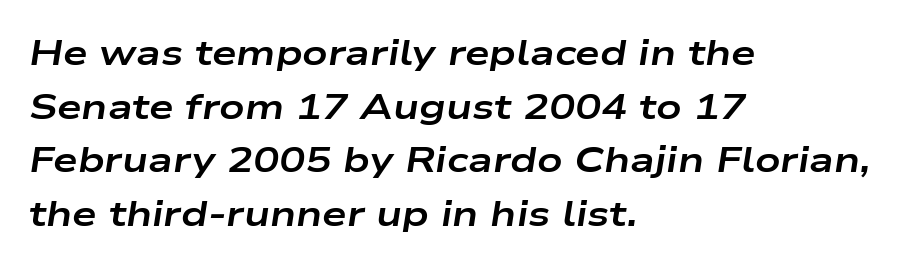
{"italic": "yes", "lean": "right", "slant_degrees": 9, "bold": "yes", "weight": "bold", "width": "wide", "stroke_contrast": "low", "x_height": "medium", "monospaced": "no", "underline": "no", "align": "left", "line_spacing": "normal", "line_spacing_ratio": 1.53, "letter_spacing": "normal", "letter_spacing_em": 0.0, "glyph_px": 35}
